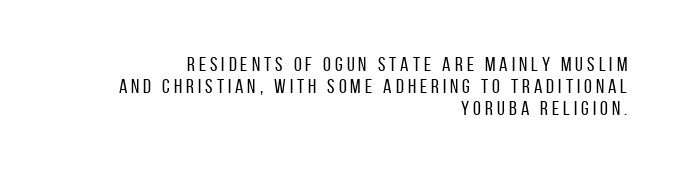
The strokes are not fattened; the text isn't bold. The setting favours the right margin, as signatures and pull-quotes sometimes do. Look at the tracking — it's clearly loosened, letters drifting apart. The typography opts for an upright posture over an oblique one. The leading is snug, giving the passage a crowded texture. Just letters on the line, the space beneath them empty.
